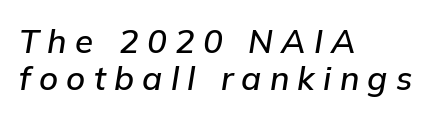
The passage shown leans; its letterforms are oblique. Horizontal bands of white between lines are thin slivers. The passage is arranged the way most books set body copy — flush left. A typesetter would call this proportional, since set widths differ per character.
